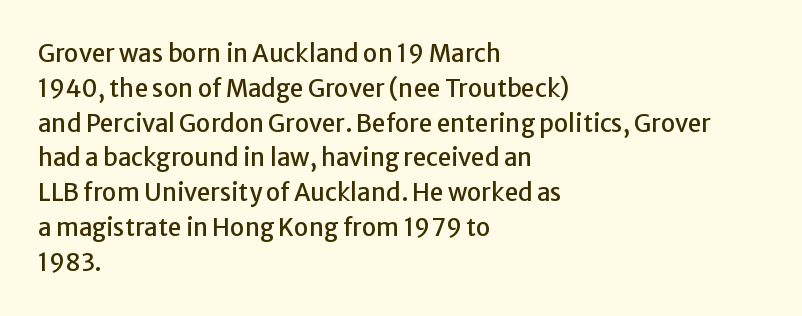
Q: Is the text italic (slanted)? A: No, it is upright.
Q: Is the text underlined? A: No.
Q: How is the paragraph aligned? A: Left-aligned.
Q: Is the spacing between letters normal or unusually wide? A: Normal.
Q: Is the spacing between lines tight, normal or loose? A: Normal.
